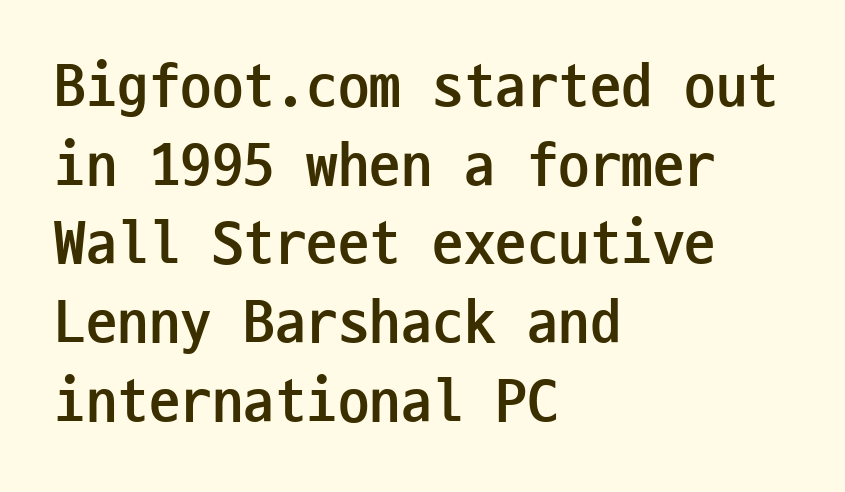
Q: Is the text bold? A: Yes.
Q: Is the text italic (slanted)? A: No, it is upright.
Q: Is the typeface a serif or a sans-serif typeface? A: Sans-serif.
Q: Is the text underlined? A: No.
Q: How is the paragraph aligned? A: Left-aligned.
Q: Is the spacing between letters normal or unusually wide? A: Normal.
Q: Is the spacing between lines tight, normal or loose? A: Normal.
Q: Width (condensed, normal, or wide)? A: Condensed.
Q: Stroke contrast? A: Low.
Q: x-height? A: Medium.
Q: Monospaced? A: Yes.
